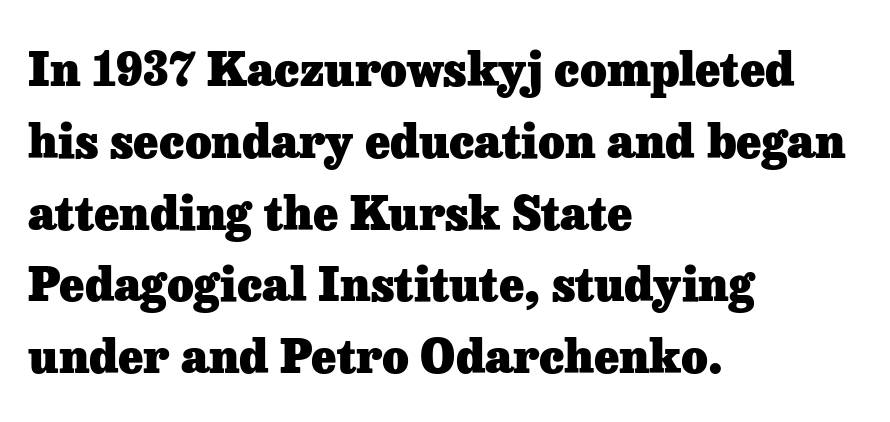
Rendered with straight, roman letterforms. Reading down the column, the eye jumps a familiar distance to each next line. What kind of face is this? One with serifs. Caption: bold face, heavy strokes. Line beginnings align vertically; line endings do not. Spacing verdict: proportional, widths tailored to each character.
